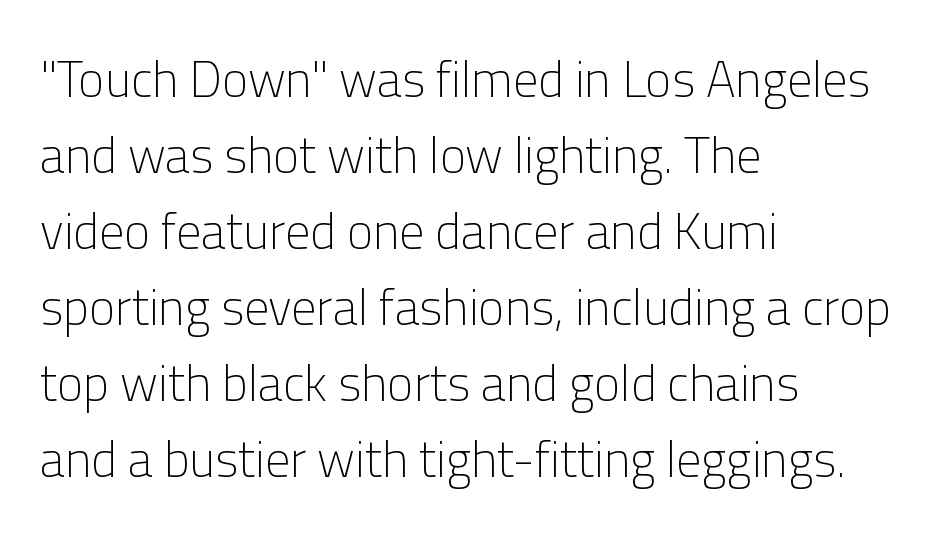
The image shows 50 px light sans-serif type, upright; set left-aligned, normal line spacing (1.52x), normal letter spacing, not underlined; low stroke contrast and a medium x-height.
